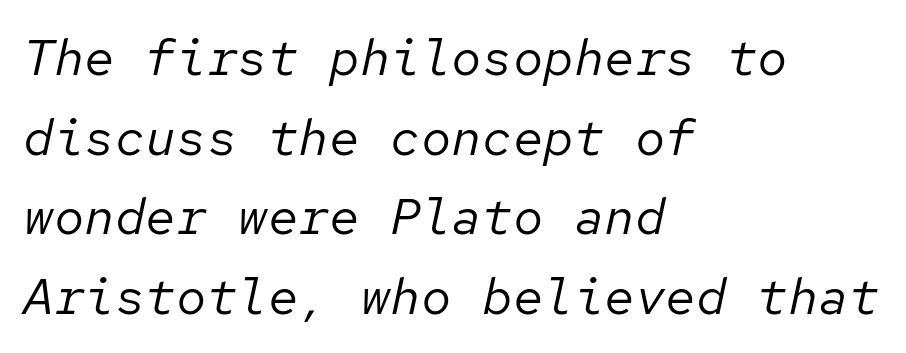
{"italic": "yes", "lean": "right", "slant_degrees": 12, "bold": "no", "weight": "regular", "width": "normal", "stroke_contrast": "low", "x_height": "medium", "monospaced": "yes", "underline": "no", "align": "left", "line_spacing": "normal", "line_spacing_ratio": 1.56, "letter_spacing": "normal", "letter_spacing_em": 0.0, "glyph_px": 51}
